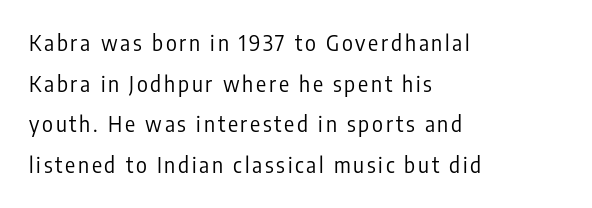
Nobody drew a line under any word here. No chunkiness to these letters — they're not bold. It's the straight-up-and-down kind of type. The rendering anchors every line to the left-hand side. This sample trades compactness for vertical openness between lines.
